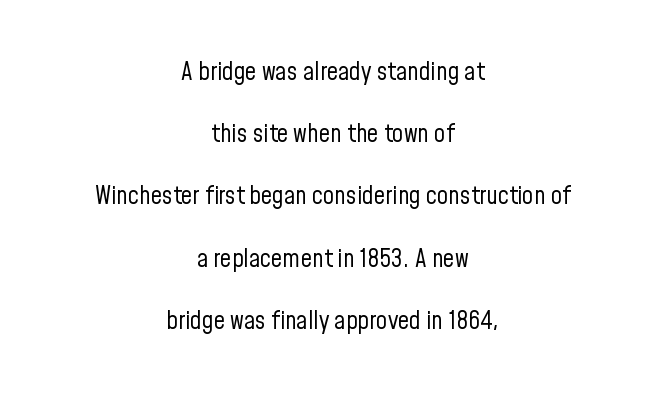
{"italic": "no", "bold": "no", "underline": "no", "align": "center", "line_spacing": "loose", "line_spacing_ratio": 2.49, "letter_spacing": "normal", "letter_spacing_em": 0.0, "glyph_px": 25}
